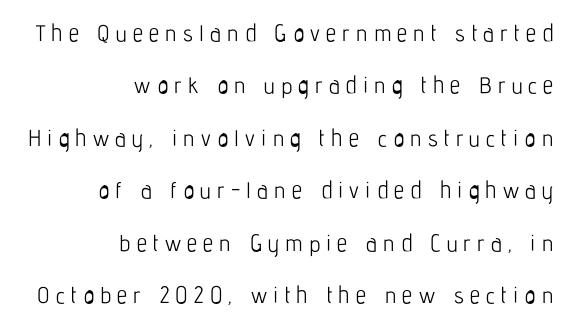
The image shows 23 px text type, upright; set right-aligned, loose line spacing (2.28x), unusually wide letter spacing (+0.27 em), not underlined.
